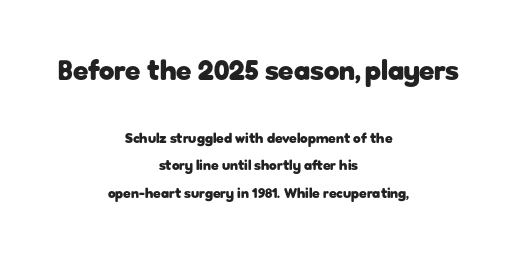
Characters remain perfectly vertical along every line. Does the weight exceed regular? Yes, all the way to bold. Of the two passages, the one on top uses the larger point size. Summary of vertical rhythm: relaxed, with wide interline spacing. Words appear dense and cohesive because spacing is normal. The string is rendered with underlining switched off.
